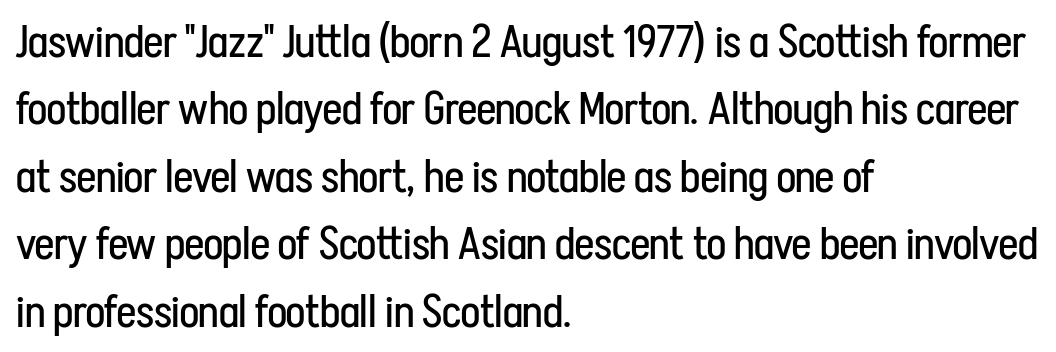
{"serif": "no", "italic": "no", "bold": "no", "weight": "regular", "width": "condensed", "stroke_contrast": "low", "x_height": "medium", "monospaced": "no", "underline": "no", "align": "left", "line_spacing": "normal", "line_spacing_ratio": 1.5, "letter_spacing": "normal", "letter_spacing_em": 0.0, "glyph_px": 45}
